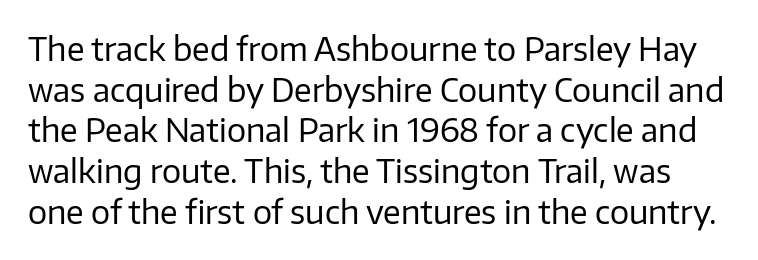
Clear beneath every line of the passage. Rendered with straight, roman letterforms. Each letter's strokes conclude bluntly, with no projecting serifs. A light-to-regular cut is what we see here. Nobody touched the tracking dial on this one.
